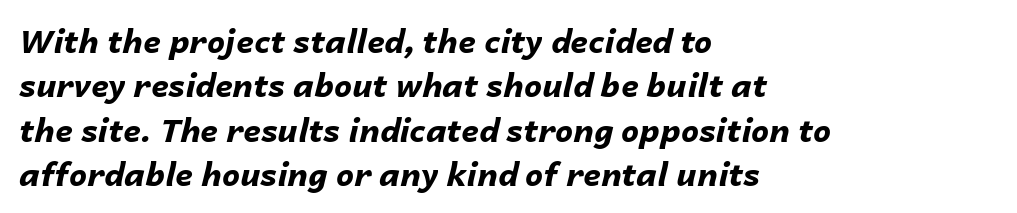
Q: Is the text bold? A: Yes.
Q: Is the text italic (slanted)? A: Yes, it leans right by about 14 degrees.
Q: Is the text underlined? A: No.
Q: How is the paragraph aligned? A: Left-aligned.
Q: Is the spacing between letters normal or unusually wide? A: Normal.
Q: Is the spacing between lines tight, normal or loose? A: Normal.
Q: Width (condensed, normal, or wide)? A: Normal.
Q: Stroke contrast? A: Low.
Q: x-height? A: Medium.
Q: Monospaced? A: No.
